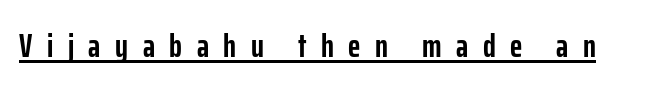
These lines are composed in type without serifs. On the weight axis this lands at bold, roughly 700. You can see a thin bar hugging the bottom of the glyphs. It's the straight-up-and-down kind of type.
